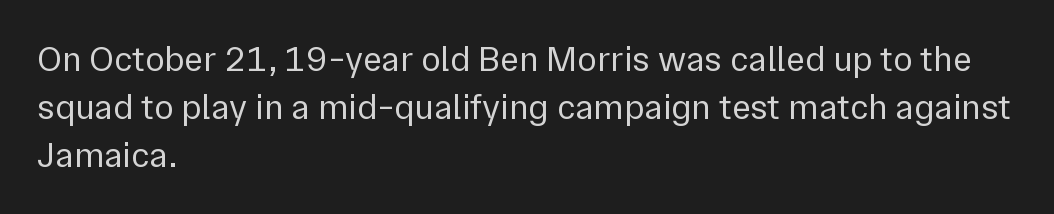
The image shows 36 px regular-weight sans-serif type, upright; set left-aligned, normal line spacing (1.34x), normal letter spacing, not underlined; low stroke contrast and a medium x-height.
